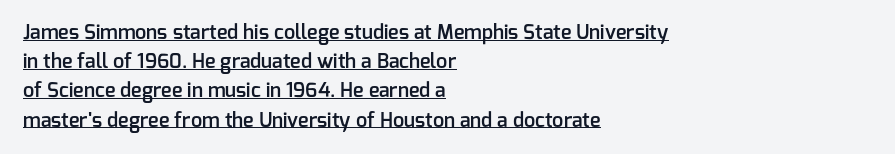
Q: Is the text bold? A: Semi-bold.
Q: Is the text italic (slanted)? A: No, it is upright.
Q: Is the text underlined? A: Yes.
Q: How is the paragraph aligned? A: Left-aligned.
Q: Is the spacing between letters normal or unusually wide? A: Normal.
Q: Is the spacing between lines tight, normal or loose? A: Normal.
